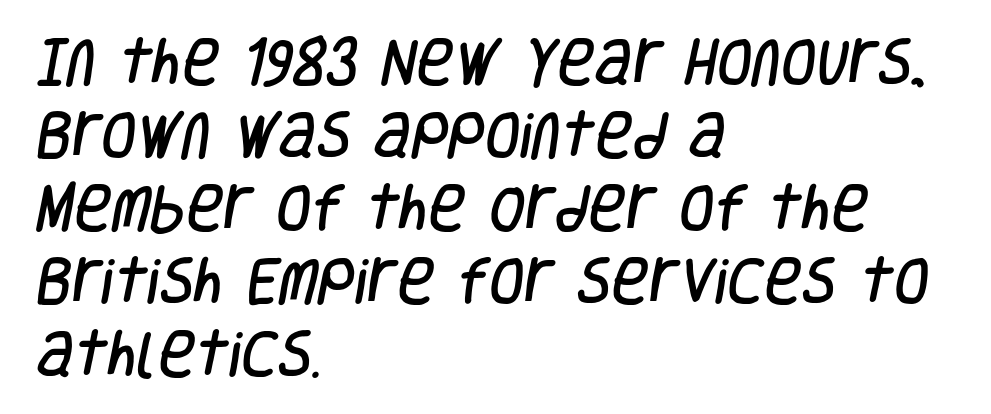
Beneath every word, the page is bare. A student would call this left alignment; a typographer would say flush left, rag right. Does the type have serifs? No, each stem ends abruptly. Nobody touched the tracking dial on this one. These lines sit exactly where default settings would place them.
